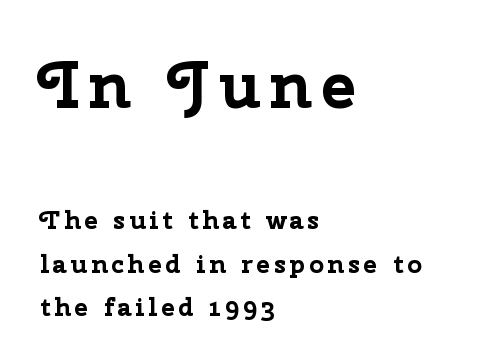
The face used here is a sans, in the tradition of grotesques and geometrics. Chunky letters — that's bold for sure. The space beneath each line is pristine and unruled. The text block is weighted toward the left margin, trailing off unevenly rightward. The earlier block is typeset at a bigger size than the later block. Varying glyph widths throughout — classic text-font behaviour.
